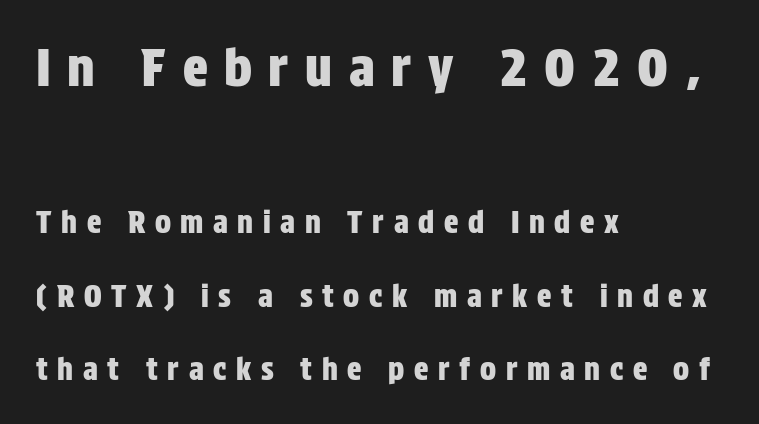
The font family rendered here belongs to the sans-serif group. The letters stand straight up with perfectly vertical stems. Each new line begins a long way beneath the previous one. The line texture is sparse and dotted thanks to wide tracking. These lines stack with their left ends in a neat column.
